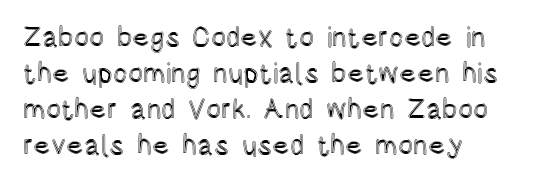
{"italic": "no", "width": "condensed", "x_height": "large", "monospaced": "no", "underline": "no", "align": "left", "line_spacing": "normal", "line_spacing_ratio": 1.29, "letter_spacing": "normal", "letter_spacing_em": 0.0, "glyph_px": 28}
